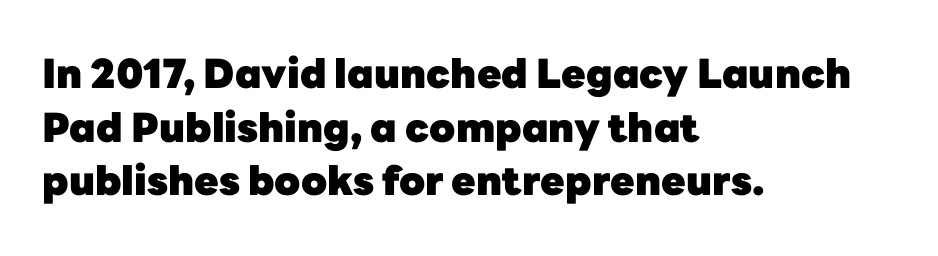
{"serif": "no", "italic": "no", "bold": "yes", "weight": "heavy", "width": "normal", "stroke_contrast": "low", "x_height": "medium", "monospaced": "no", "underline": "no", "align": "left", "line_spacing": "normal", "line_spacing_ratio": 1.34, "letter_spacing": "normal", "letter_spacing_em": 0.0, "glyph_px": 40}
